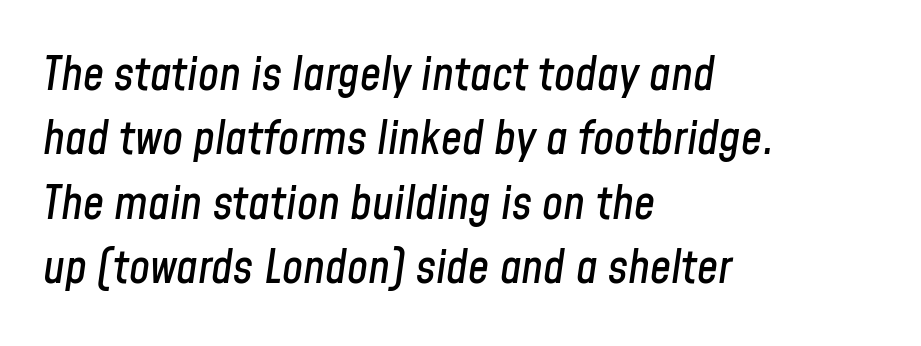
Q: Is the text italic (slanted)? A: Yes, it leans right by about 8 degrees.
Q: Is the text underlined? A: No.
Q: How is the paragraph aligned? A: Left-aligned.
Q: Is the spacing between letters normal or unusually wide? A: Normal.
Q: Is the spacing between lines tight, normal or loose? A: Normal.
Q: Width (condensed, normal, or wide)? A: Condensed.
Q: Stroke contrast? A: Low.
Q: x-height? A: Medium.
Q: Monospaced? A: No.
